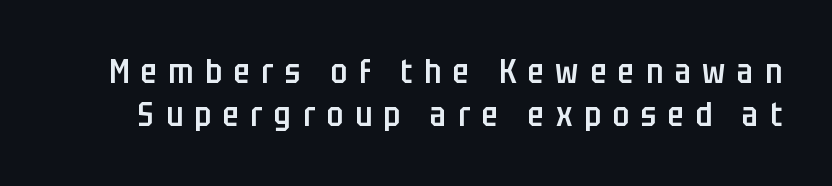
Posture: straight, roman, zero tilt. Notice the strokes are somewhat thickened but not fully heavy: this is a semibold. Bare-footed words on every line. Vertical spacing — default. This rendering employs a face without finishing strokes, i.e., a sans-serif. Spacing verdict: proportional, widths tailored to each character.
